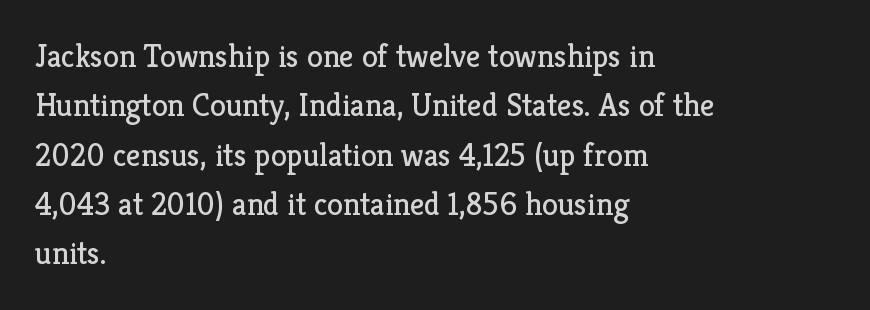
The rendering anchors every line to the left-hand side. The words here are not underlined. The face used here is seriffed, in the tradition of book romans. The cut favours lightness, reaching ordinary text weight at its darkest. The line texture is even and compact thanks to regular tracking. Ascenders rise straight up at ninety degrees.
